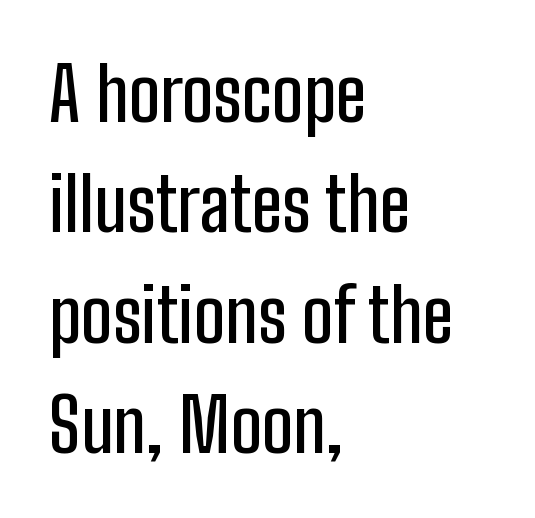
The image shows 74 px condensed sans-serif type, upright; set left-aligned, normal line spacing (1.49x), normal letter spacing, not underlined; low stroke contrast and a medium x-height.
